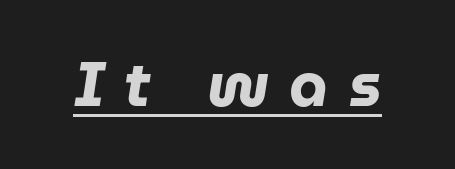
Chunky letters — that's bold for sure. The string is rendered with underlining switched on. Look at the tracking — it's clearly loosened, letters drifting apart. Proportional: the letters do not fall into vertical columns. Observe the lean: these are italic letterforms.
